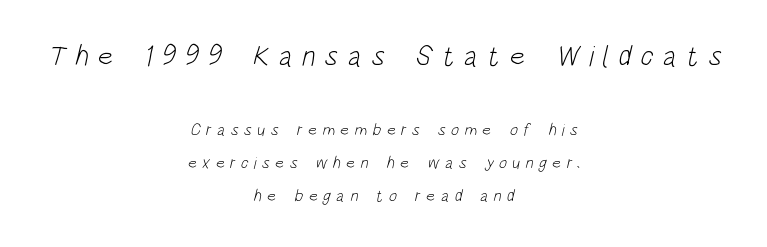
The image shows 29 px light, condensed sans-serif type; set centered, loose line spacing (1.95x), unusually wide letter spacing (+0.31 em), not underlined; the first (top) block is 1.71x larger; low stroke contrast and a large x-height.
